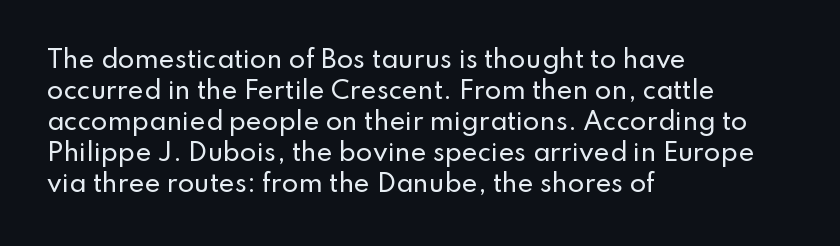
{"italic": "no", "underline": "no", "align": "left", "line_spacing": "normal", "line_spacing_ratio": 1.29, "letter_spacing": "normal", "letter_spacing_em": 0.0, "glyph_px": 24}
